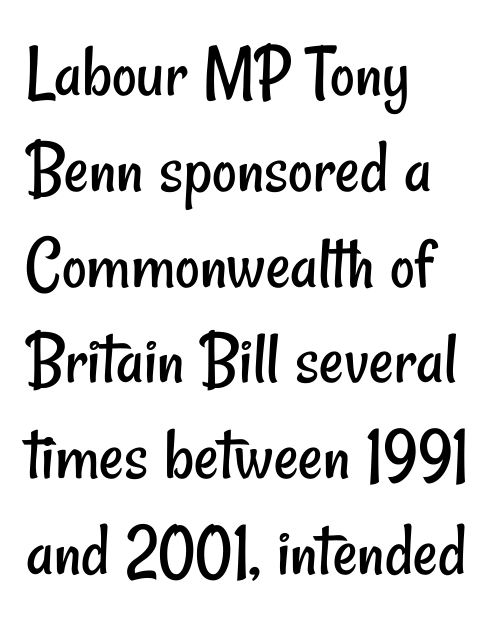
The image shows 76 px regular-weight, condensed sans-serif type; set left-aligned, normal line spacing (1.26x), normal letter spacing, not underlined; low stroke contrast and a small x-height.
